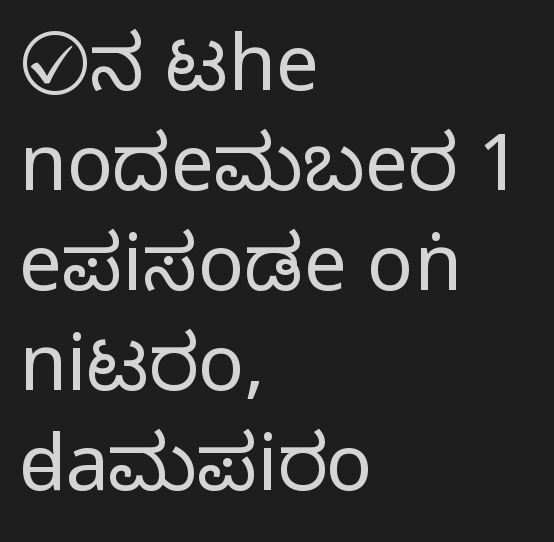
{"serif": "no", "italic": "no", "bold": "no", "weight": "regular", "width": "condensed", "stroke_contrast": "low", "x_height": "large", "monospaced": "no", "underline": "no", "align": "left", "line_spacing": "normal", "line_spacing_ratio": 1.3, "letter_spacing": "normal", "letter_spacing_em": 0.0, "glyph_px": 77}
